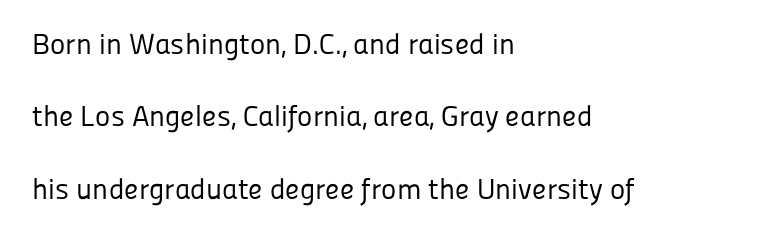
The image shows 29 px regular-weight sans-serif type, upright; set left-aligned, loose line spacing (2.5x), normal letter spacing, not underlined; low stroke contrast and a medium x-height.
